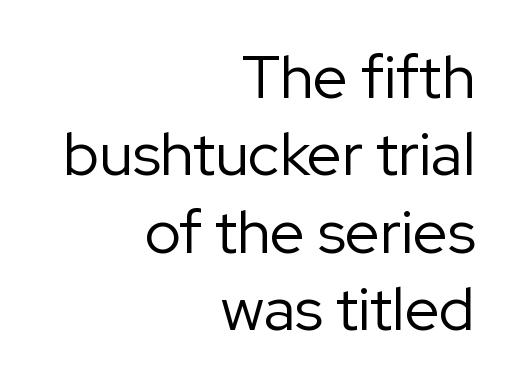
Q: Is the text bold? A: No.
Q: Is the text italic (slanted)? A: No, it is upright.
Q: Is the typeface a serif or a sans-serif typeface? A: Sans-serif.
Q: Is the text underlined? A: No.
Q: How is the paragraph aligned? A: Right-aligned.
Q: Is the spacing between letters normal or unusually wide? A: Normal.
Q: Is the spacing between lines tight, normal or loose? A: Normal.
Q: Width (condensed, normal, or wide)? A: Normal.
Q: Stroke contrast? A: Low.
Q: x-height? A: Medium.
Q: Monospaced? A: No.
